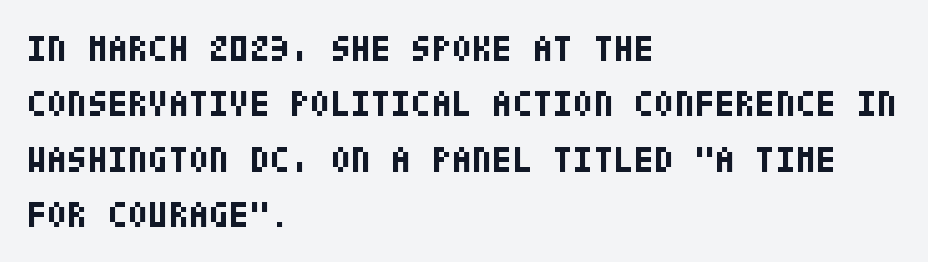
Examine the stroke ends and you'll find no serifs. Heft: maximum for text — a bold. Every character sits straight up, as roman type does. Compared with a centered layout, this one pins lines to the left instead.
